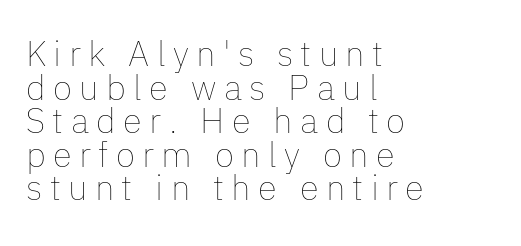
Each letter keeps its own natural width here, so spacing adapts to shape. These lines were composed using upright roman letters. Any mark beneath the type? The region is blank. Bold? No — there's no thickening of the strokes.
